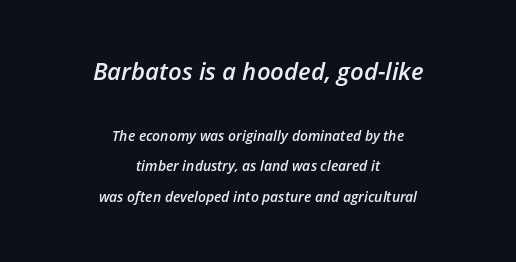
{"italic": "yes", "lean": "right", "slant_degrees": 12, "bold": "semi", "underline": "no", "align": "center", "line_spacing": "loose", "line_spacing_ratio": 2.19, "letter_spacing": "normal", "letter_spacing_em": 0.0, "larger_block": "first", "size_ratio": 1.71, "glyph_px": 24}
